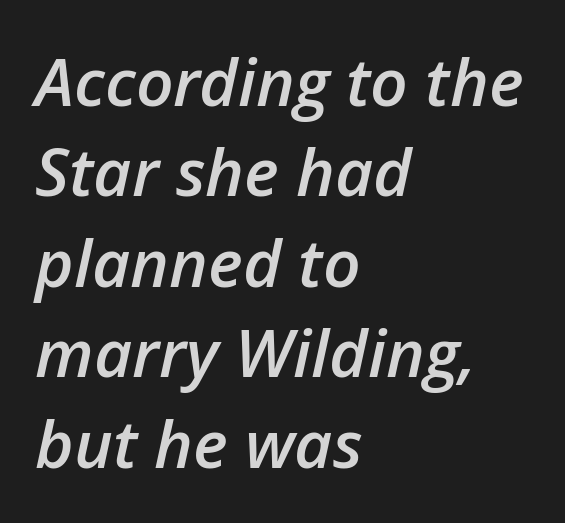
The image shows 66 px semibold type, italic (leaning right); set left-aligned, normal line spacing (1.37x), normal letter spacing, not underlined; low stroke contrast and a medium x-height.
